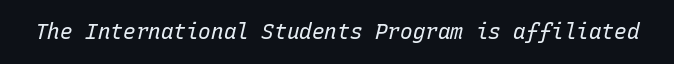
The image shows 21 px text type, italic (leaning right); set normal letter spacing, not underlined.
